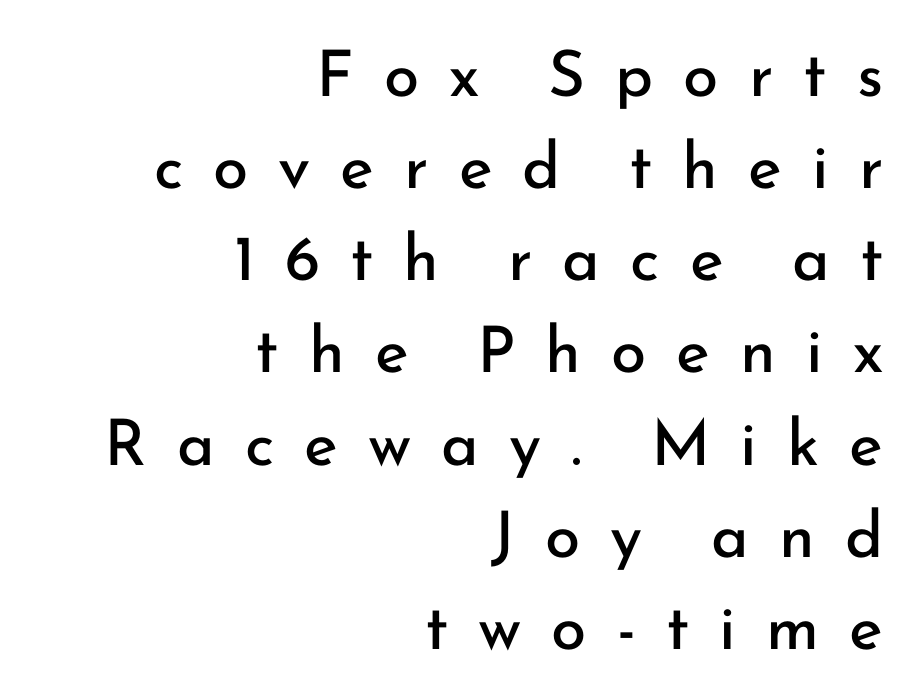
{"serif": "no", "italic": "no", "bold": "no", "weight": "regular", "width": "normal", "stroke_contrast": "low", "x_height": "small", "monospaced": "no", "underline": "no", "align": "right", "line_spacing": "normal", "line_spacing_ratio": 1.44, "letter_spacing": "wide", "letter_spacing_em": 0.47, "glyph_px": 64}
